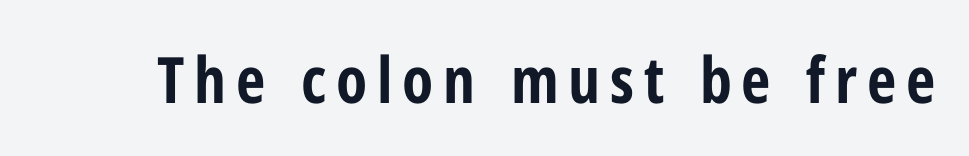
{"serif": "no", "italic": "no", "bold": "yes", "weight": "bold", "width": "condensed", "stroke_contrast": "low", "x_height": "medium", "monospaced": "no", "underline": "no", "glyph_px": 64}
